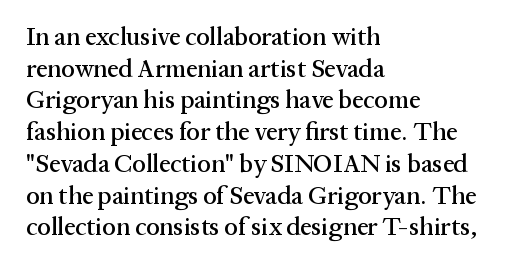
The rows are spaced the way most documents space them. No extra tracking has been applied to these lines. Which margin do the lines hug? The left one — the right edge is uneven. The gap between lines stays unmarked. If you drew a line through each stem, it would be perfectly vertical.
